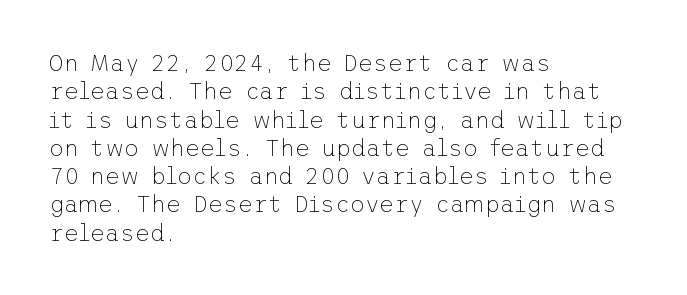
Nobody touched the tracking dial on this one. Visually the block forms a straight wall on the left and a jagged coastline on the right. Posture: upright roman. Beneath every word, the page is bare.
